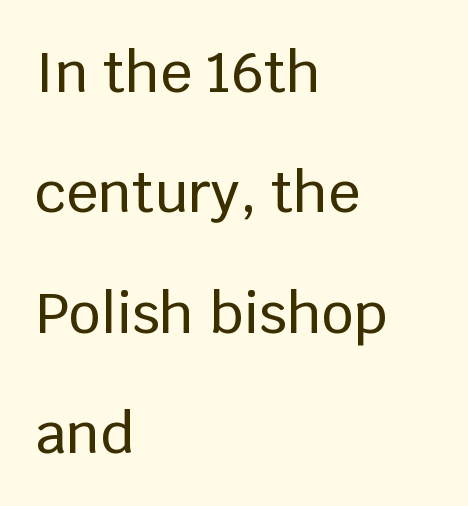
The image shows 56 px sans-serif type, upright; set left-aligned, loose line spacing (2.15x), normal letter spacing, not underlined; low stroke contrast and a large x-height.
